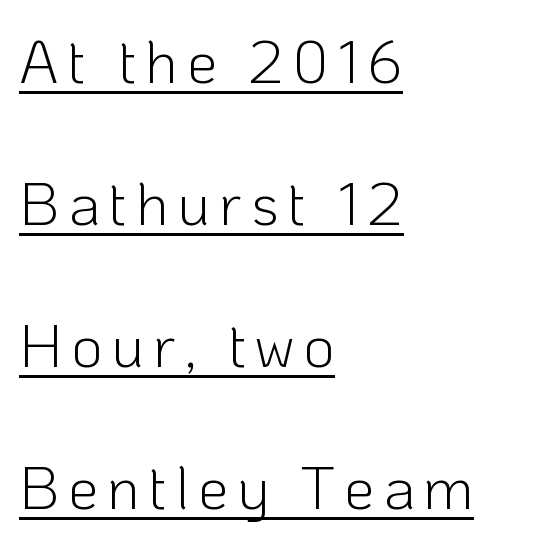
Q: Is the text bold? A: No.
Q: Is the text italic (slanted)? A: No, it is upright.
Q: Is the typeface a serif or a sans-serif typeface? A: Sans-serif.
Q: Is the text underlined? A: Yes.
Q: How is the paragraph aligned? A: Left-aligned.
Q: Is the spacing between lines tight, normal or loose? A: Loose.
Q: Width (condensed, normal, or wide)? A: Normal.
Q: Stroke contrast? A: Low.
Q: x-height? A: Medium.
Q: Monospaced? A: No.
